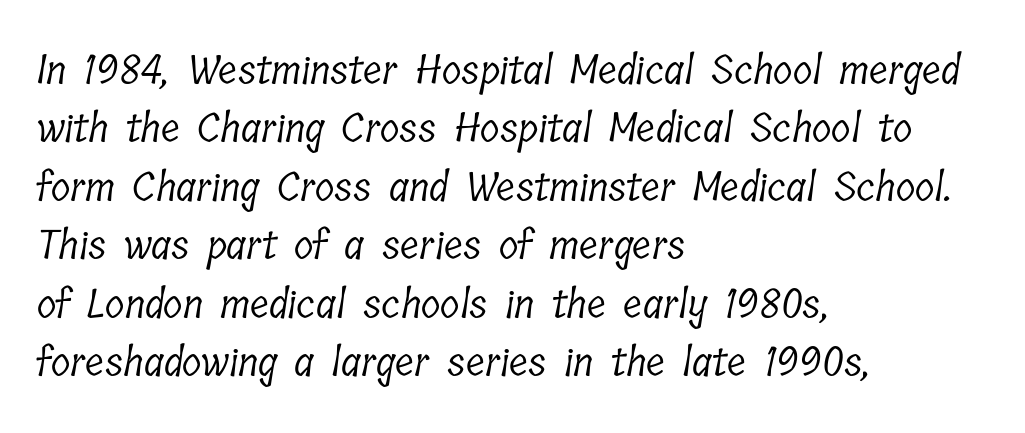
Examine the stroke ends and you'll spot serifs. Leading: standard. The zone under the glyphs is completely vacant. Line beginnings align vertically; line endings do not. Spacing verdict: proportional, widths tailored to each character. Think standard paragraph weight, or any step lighter than that.
